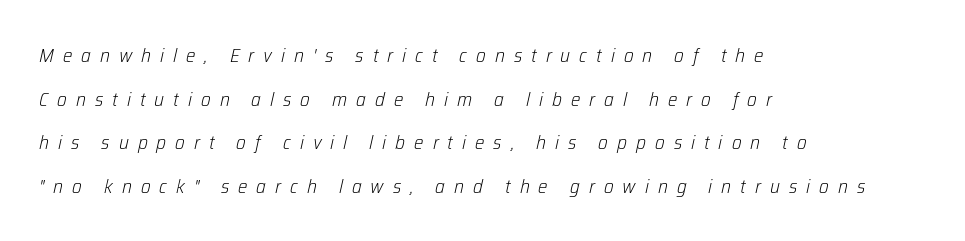
Q: Is the text bold? A: No.
Q: Is the text italic (slanted)? A: Yes, it leans right by about 12 degrees.
Q: Is the text underlined? A: No.
Q: How is the paragraph aligned? A: Left-aligned.
Q: Is the spacing between letters normal or unusually wide? A: Unusually wide.
Q: Is the spacing between lines tight, normal or loose? A: Loose.
